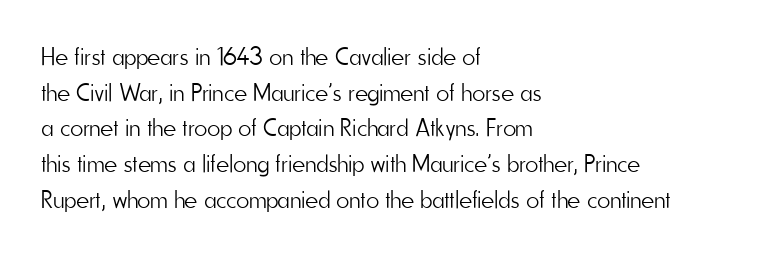
The image shows 25 px text type, upright; set left-aligned, normal line spacing (1.43x), normal letter spacing, not underlined.
